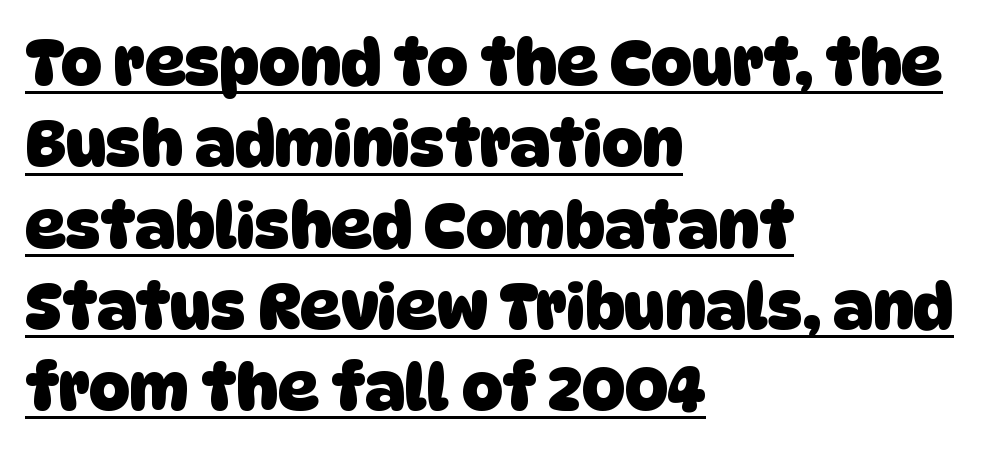
{"serif": "no", "bold": "yes", "weight": "heavy", "width": "normal", "stroke_contrast": "low", "x_height": "large", "monospaced": "no", "underline": "yes", "align": "left", "line_spacing": "normal", "line_spacing_ratio": 1.29, "letter_spacing": "normal", "letter_spacing_em": 0.0, "glyph_px": 63}
